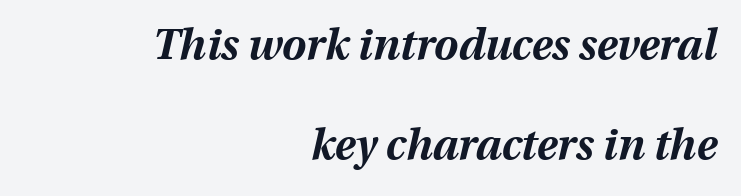
The line texture is even and compact thanks to regular tracking. The rendering uses a large line-height, opening up the rows. This sample is right-justified, so line beginnings fall wherever the words allow. Looks like regular typesetting: each glyph gets only the width it needs. The passage shown is emphatically bold.
